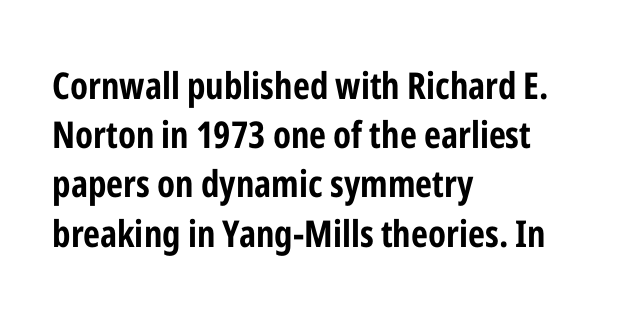
The text was rendered using a sans face with plain stroke endings. Rows of type keep a routine distance in the vertical direction. Spacing verdict: proportional, widths tailored to each character. A student would call this left alignment; a typographer would say flush left, rag right.
